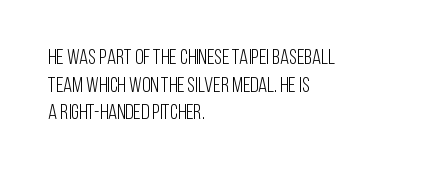
{"italic": "no", "bold": "no", "underline": "no", "align": "left", "line_spacing": "normal", "line_spacing_ratio": 1.32, "letter_spacing": "normal", "letter_spacing_em": 0.0, "glyph_px": 21}
